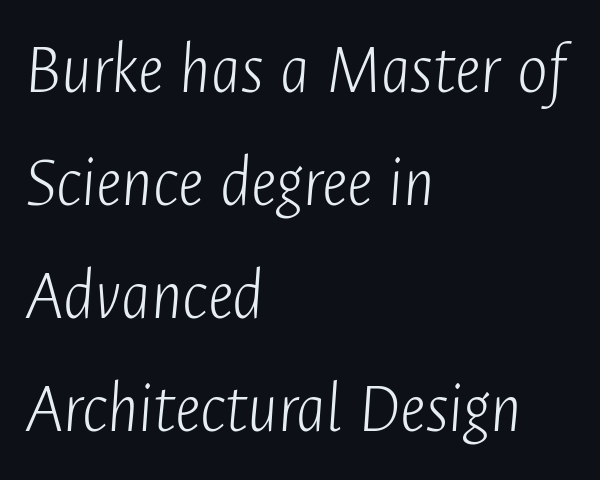
The image shows 73 px light, condensed type, italic (leaning right); set left-aligned, normal line spacing (1.55x), normal letter spacing, not underlined; low stroke contrast and a medium x-height.
